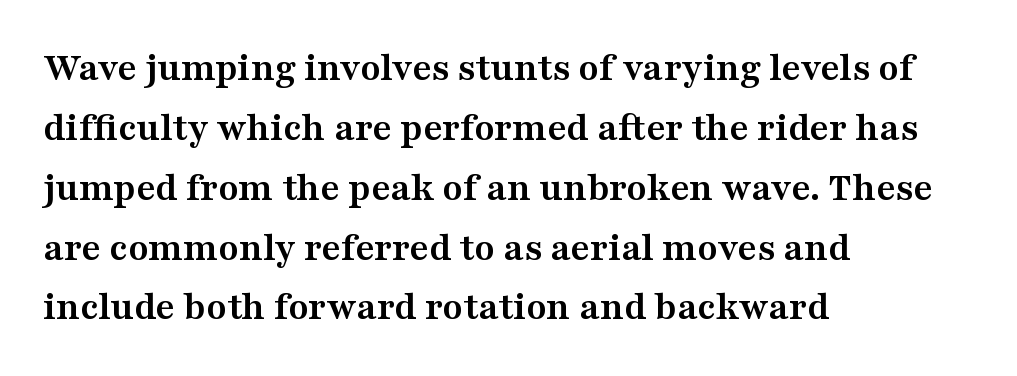
Q: Is the text bold? A: Yes.
Q: Is the text italic (slanted)? A: No, it is upright.
Q: Is the typeface a serif or a sans-serif typeface? A: Serif.
Q: Is the text underlined? A: No.
Q: How is the paragraph aligned? A: Left-aligned.
Q: Is the spacing between letters normal or unusually wide? A: Normal.
Q: Is the spacing between lines tight, normal or loose? A: Normal.
Q: Width (condensed, normal, or wide)? A: Wide.
Q: Stroke contrast? A: Medium.
Q: x-height? A: Medium.
Q: Monospaced? A: No.
